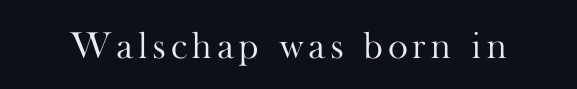
Q: Is the text bold? A: No.
Q: Is the text italic (slanted)? A: No, it is upright.
Q: Is the typeface a serif or a sans-serif typeface? A: Serif.
Q: Is the text underlined? A: No.
Q: Width (condensed, normal, or wide)? A: Normal.
Q: Stroke contrast? A: High.
Q: x-height? A: Small.
Q: Monospaced? A: No.
